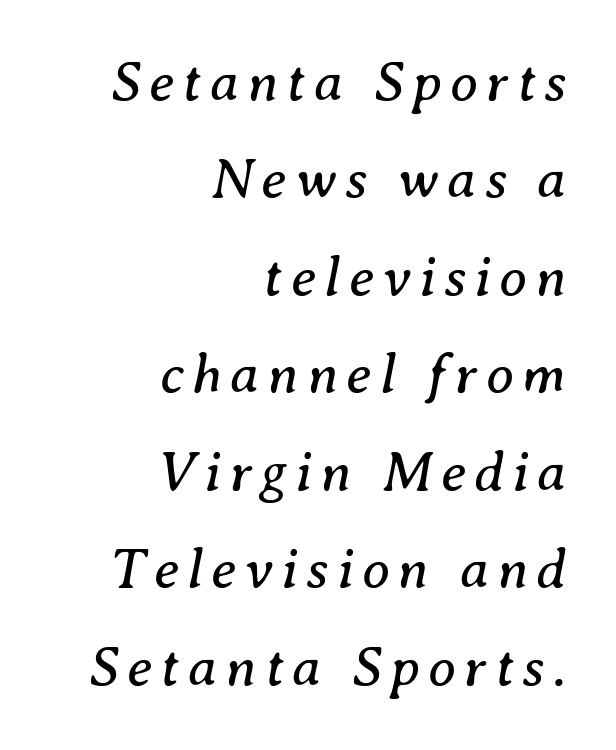
This rendering features lettering with no underline. Compared with ordinary roman type, these characters are visibly tilted. On a weight scale, this lands at 450 or below. Each letter's strokes conclude with small projecting serifs.
